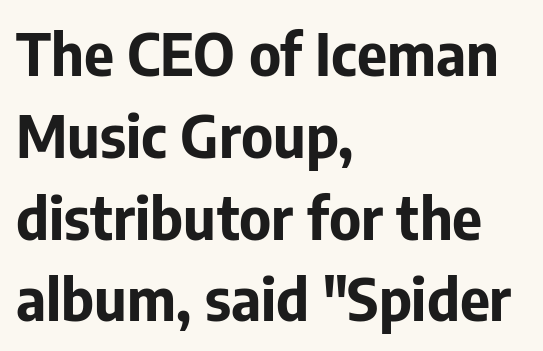
The image shows 58 px bold sans-serif type, upright; set left-aligned, normal line spacing (1.41x), normal letter spacing, not underlined; low stroke contrast and a medium x-height.
